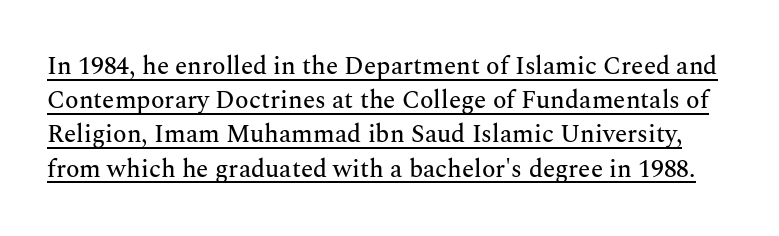
Quick note: underline on. Each new line begins a customary step beneath the previous one. Default kerning and tracking; the words read as compact shapes. No italicization has been applied; the sample stays upright.
